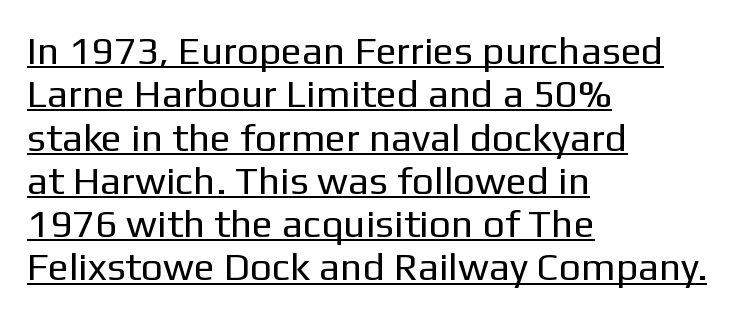
{"serif": "no", "italic": "no", "bold": "no", "weight": "regular", "width": "normal", "stroke_contrast": "low", "x_height": "medium", "monospaced": "no", "underline": "yes", "align": "left", "line_spacing": "tight", "line_spacing_ratio": 1.11, "letter_spacing": "normal", "letter_spacing_em": 0.0, "glyph_px": 39}
